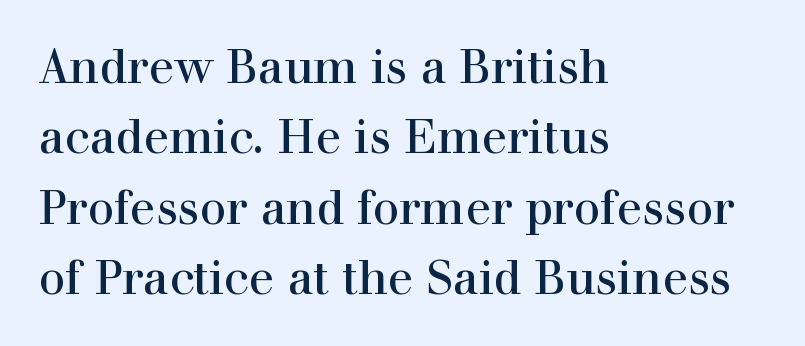
The image shows 47 px serif type, upright; set left-aligned, normal line spacing (1.5x), normal letter spacing, not underlined; a medium x-height.
